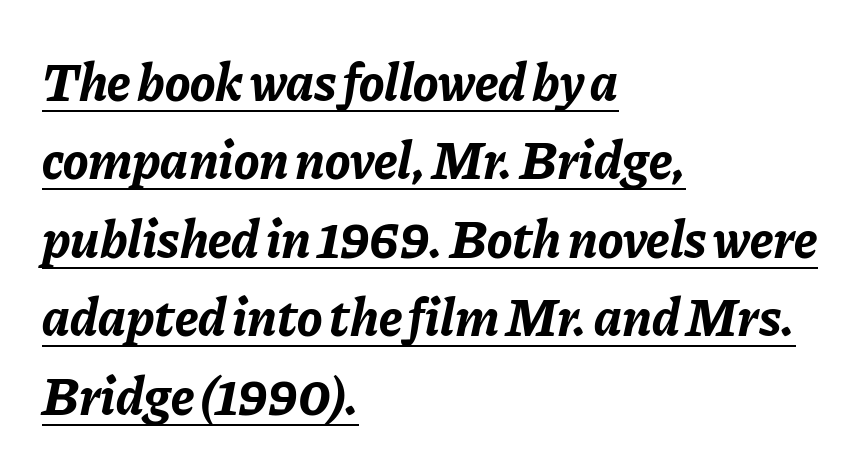
{"italic": "yes", "lean": "right", "slant_degrees": 11, "bold": "yes", "weight": "bold", "width": "normal", "stroke_contrast": "low", "x_height": "medium", "monospaced": "no", "underline": "yes", "align": "left", "line_spacing": "normal", "line_spacing_ratio": 1.48, "letter_spacing": "normal", "letter_spacing_em": 0.0, "glyph_px": 53}
